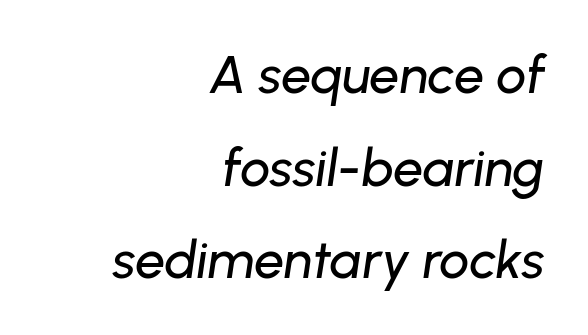
The image shows 53 px text type, italic (leaning right); set right-aligned, line spacing 1.75x, normal letter spacing, not underlined; low stroke contrast and a medium x-height.
